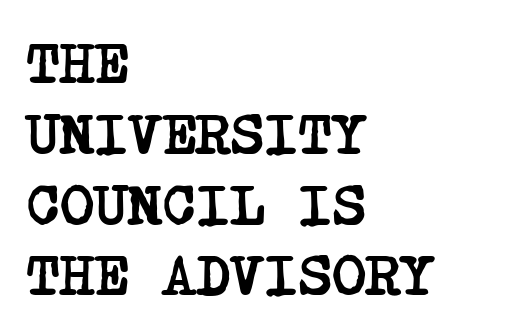
The image shows 58 px semibold, condensed serif type; set left-aligned, line spacing 1.22x, normal letter spacing, not underlined; low stroke contrast and a large x-height.
